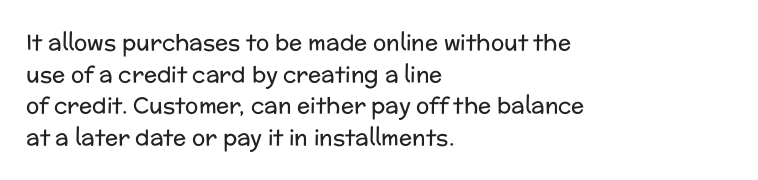
Ordinary non-slanted type is in use. Whoever set this chose a conventional vertical rhythm. Nothing unusual about the tracking: characters are spaced as the font intends. Every row of glyphs begins at an identical x-position on the left.
